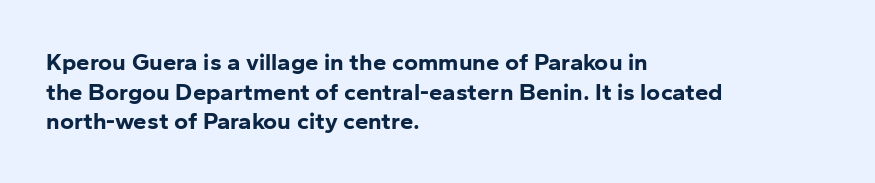
{"italic": "no", "bold": "yes", "underline": "no", "align": "left", "line_spacing_ratio": 1.23, "letter_spacing": "normal", "letter_spacing_em": 0.0, "glyph_px": 24}
